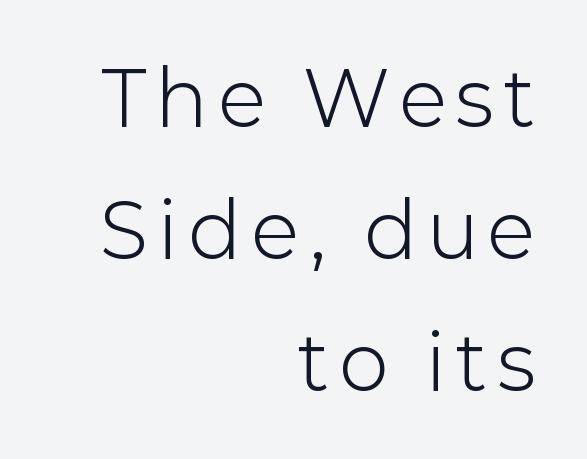
The image shows 75 px light sans-serif type, upright; set right-aligned, line spacing 1.76x, not underlined; low stroke contrast and a medium x-height.
